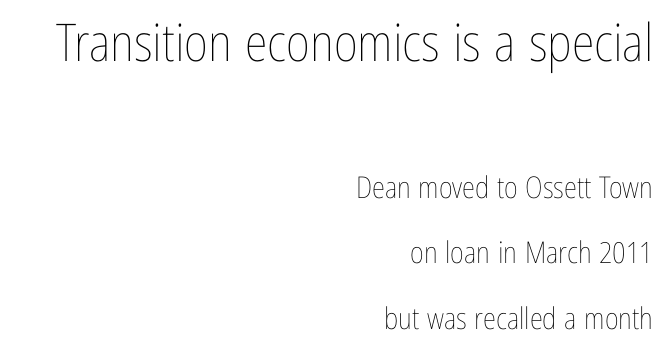
The image shows 52 px thin, condensed type, upright; set right-aligned, loose line spacing (2.18x), normal letter spacing, not underlined; the first (top) block is 1.73x larger; low stroke contrast and a medium x-height.
